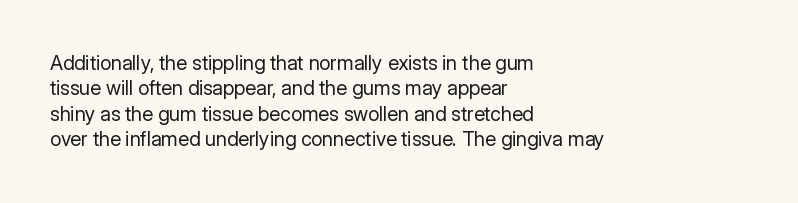
The image shows 20 px text type, upright; set left-aligned, normal line spacing (1.27x), normal letter spacing, not underlined.
